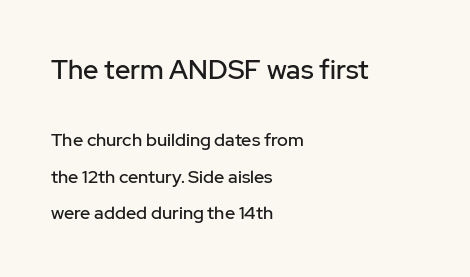
The image shows 27 px text type, upright; set left-aligned, loose line spacing (2.03x), normal letter spacing, not underlined; the first (top) block is 1.5x larger.
